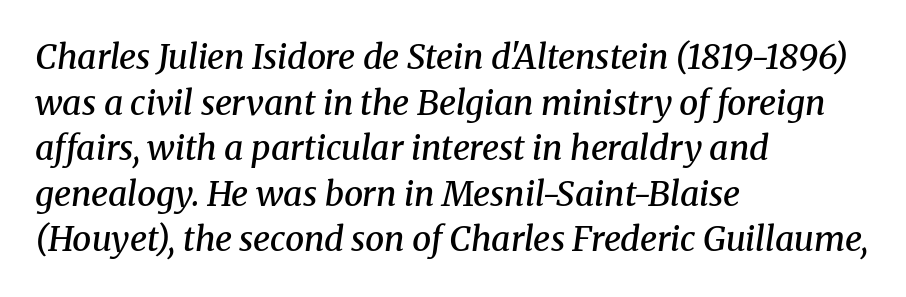
The image shows 34 px semibold serif type, italic (leaning right); set left-aligned, normal line spacing (1.34x), normal letter spacing, not underlined; medium stroke contrast and a medium x-height.
